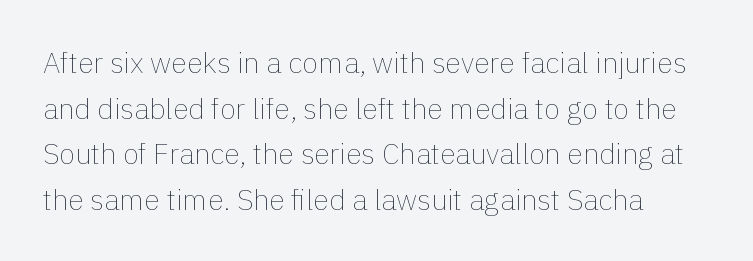
Q: Is the text bold? A: No.
Q: Is the text italic (slanted)? A: No, it is upright.
Q: Is the text underlined? A: No.
Q: How is the paragraph aligned? A: Left-aligned.
Q: Is the spacing between letters normal or unusually wide? A: Normal.
Q: Is the spacing between lines tight, normal or loose? A: Normal.
Q: Width (condensed, normal, or wide)? A: Normal.
Q: x-height? A: Medium.
Q: Monospaced? A: No.
